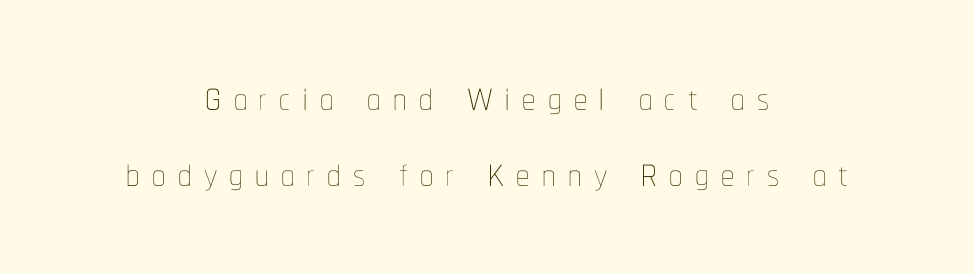
Q: Is the text bold? A: No.
Q: Is the text italic (slanted)? A: No, it is upright.
Q: Is the text underlined? A: No.
Q: How is the paragraph aligned? A: Centered.
Q: Is the spacing between letters normal or unusually wide? A: Unusually wide.
Q: Is the spacing between lines tight, normal or loose? A: Normal.
Q: Width (condensed, normal, or wide)? A: Condensed.
Q: Stroke contrast? A: Low.
Q: x-height? A: Medium.
Q: Monospaced? A: No.
